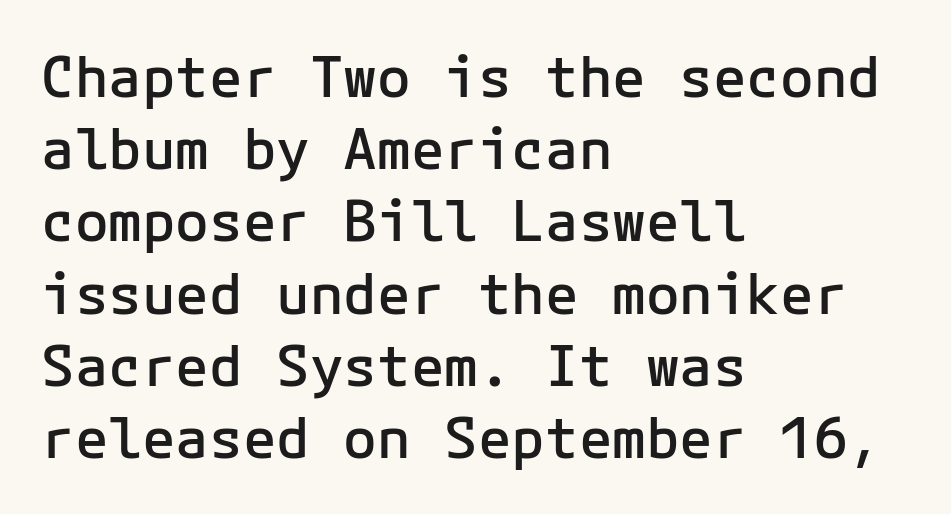
{"serif": "no", "italic": "no", "bold": "semi", "weight": "semibold", "width": "normal", "stroke_contrast": "low", "x_height": "medium", "monospaced": "yes", "underline": "no", "align": "left", "line_spacing": "normal", "line_spacing_ratio": 1.29, "letter_spacing": "normal", "letter_spacing_em": 0.0, "glyph_px": 56}
